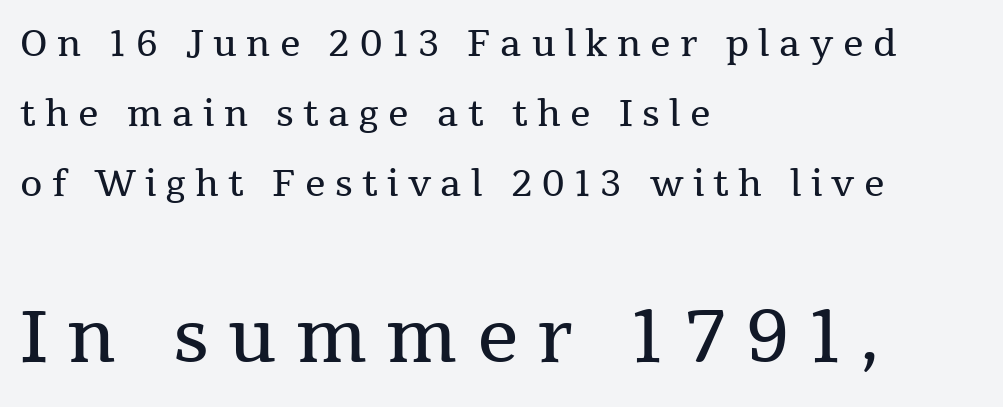
{"serif": "yes", "italic": "no", "bold": "no", "weight": "regular", "width": "normal", "stroke_contrast": "medium", "x_height": "medium", "monospaced": "no", "underline": "no", "align": "left", "line_spacing": "loose", "line_spacing_ratio": 1.94, "letter_spacing": "wide", "letter_spacing_em": 0.26, "larger_block": "second", "size_ratio": 2.03, "glyph_px": 73}
